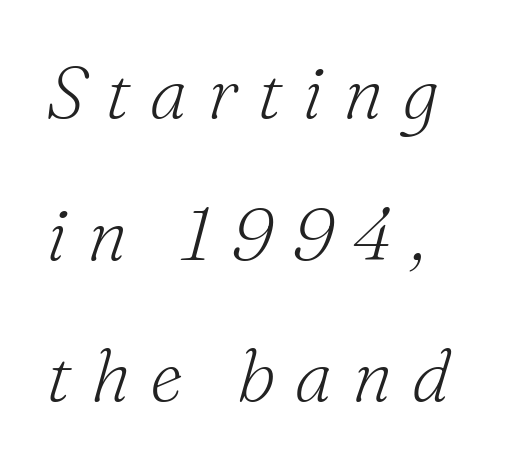
Q: Is the text bold? A: No.
Q: Is the text italic (slanted)? A: Yes, it leans right by about 16 degrees.
Q: Is the typeface a serif or a sans-serif typeface? A: Serif.
Q: Is the text underlined? A: No.
Q: How is the paragraph aligned? A: Left-aligned.
Q: Is the spacing between letters normal or unusually wide? A: Unusually wide.
Q: Is the spacing between lines tight, normal or loose? A: Loose.
Q: Width (condensed, normal, or wide)? A: Normal.
Q: Stroke contrast? A: Medium.
Q: x-height? A: Small.
Q: Monospaced? A: No.
